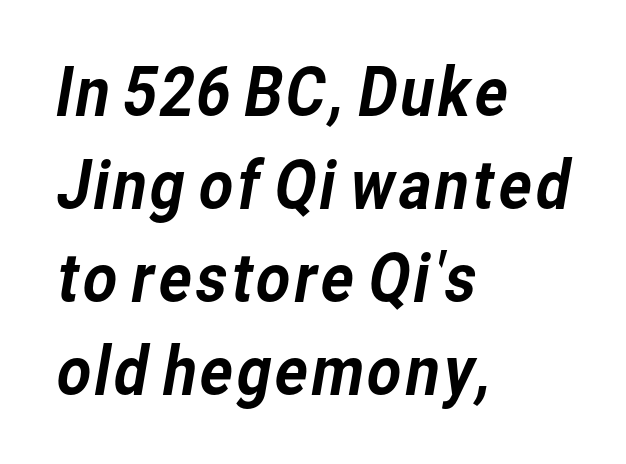
Q: Is the typeface a serif or a sans-serif typeface? A: Sans-serif.
Q: Is the text underlined? A: No.
Q: How is the paragraph aligned? A: Left-aligned.
Q: Is the spacing between letters normal or unusually wide? A: Normal.
Q: Is the spacing between lines tight, normal or loose? A: Normal.
Q: Width (condensed, normal, or wide)? A: Normal.
Q: Stroke contrast? A: Low.
Q: x-height? A: Medium.
Q: Monospaced? A: No.
